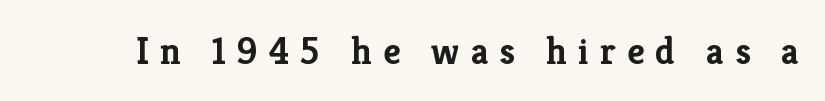
{"serif": "yes", "italic": "no", "bold": "yes", "weight": "semibold", "width": "normal", "stroke_contrast": "low", "x_height": "medium", "monospaced": "no", "underline": "no", "letter_spacing": "wide", "letter_spacing_em": 0.29, "glyph_px": 38}
